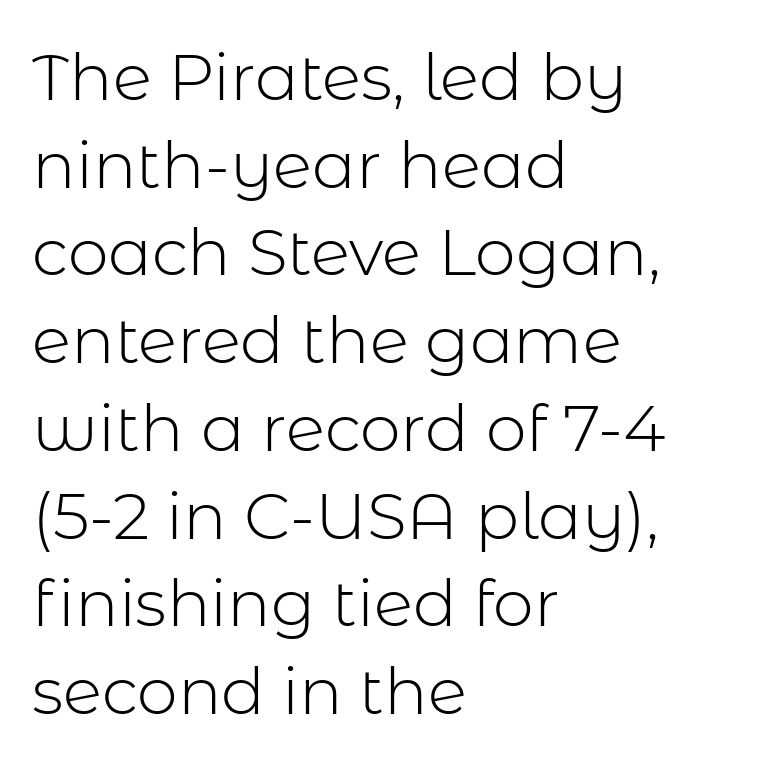
{"serif": "no", "italic": "no", "bold": "no", "weight": "light", "width": "normal", "stroke_contrast": "low", "x_height": "medium", "monospaced": "no", "underline": "no", "align": "left", "line_spacing": "normal", "line_spacing_ratio": 1.35, "letter_spacing": "normal", "letter_spacing_em": 0.0, "glyph_px": 65}
